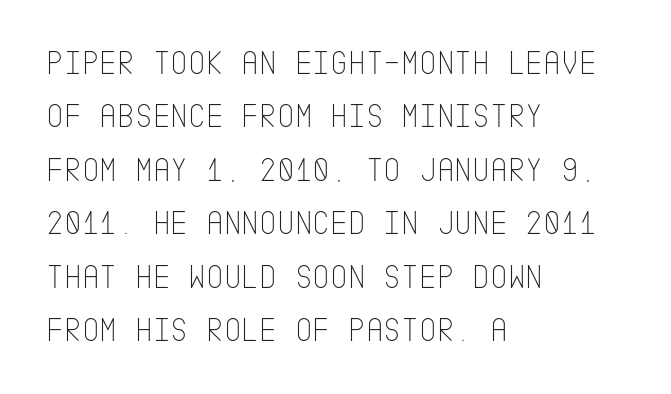
The image shows 34 px thin, condensed sans-serif type, upright; set left-aligned, normal line spacing (1.57x), normal letter spacing, not underlined; low stroke contrast and a large x-height.
